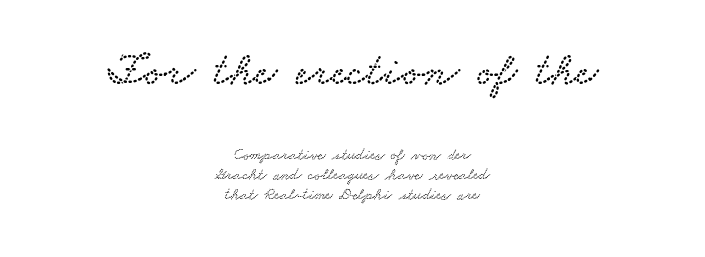
The image shows 47 px wide serif type; set centered, line spacing 1.24x, normal letter spacing, not underlined; the first (top) block is 2.94x larger; low stroke contrast and a small x-height.
